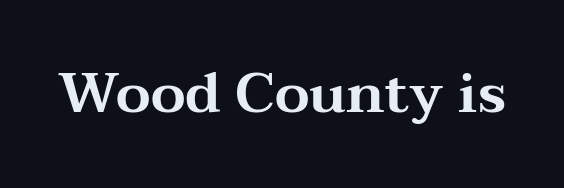
Q: Is the text italic (slanted)? A: No, it is upright.
Q: Is the typeface a serif or a sans-serif typeface? A: Serif.
Q: Is the text underlined? A: No.
Q: Is the spacing between letters normal or unusually wide? A: Normal.
Q: Width (condensed, normal, or wide)? A: Wide.
Q: Stroke contrast? A: Medium.
Q: x-height? A: Medium.
Q: Monospaced? A: No.
